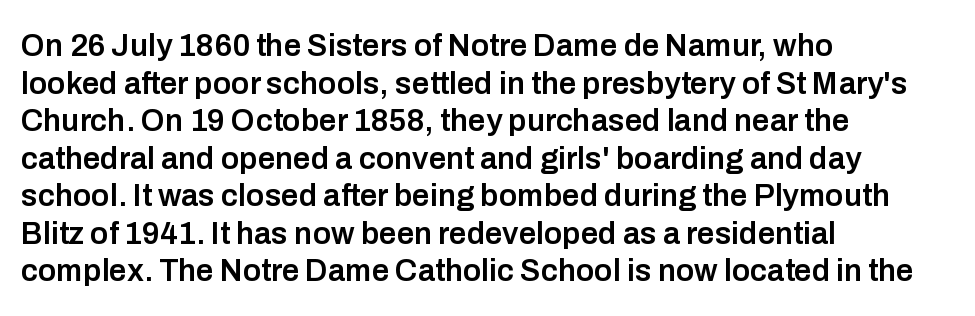
The image shows 31 px semibold sans-serif type, upright; set left-aligned, line spacing 1.21x, normal letter spacing, not underlined; low stroke contrast and a medium x-height.
